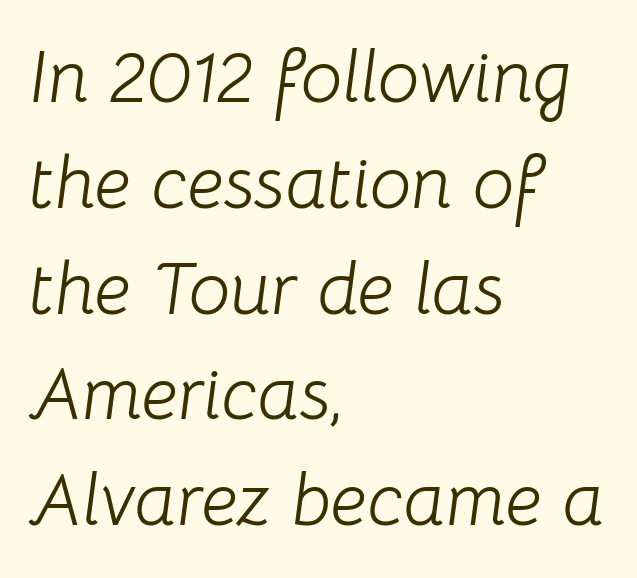
The image shows 74 px light type, italic (leaning right); set left-aligned, normal line spacing (1.43x), normal letter spacing, not underlined; low stroke contrast and a medium x-height.
